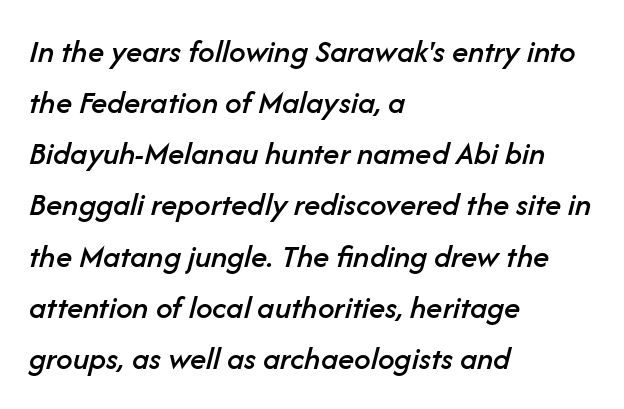
{"italic": "yes", "lean": "right", "slant_degrees": 14, "width": "normal", "stroke_contrast": "low", "x_height": "medium", "monospaced": "no", "underline": "no", "align": "left", "line_spacing": "normal", "line_spacing_ratio": 1.55, "letter_spacing": "normal", "letter_spacing_em": 0.0, "glyph_px": 33}
